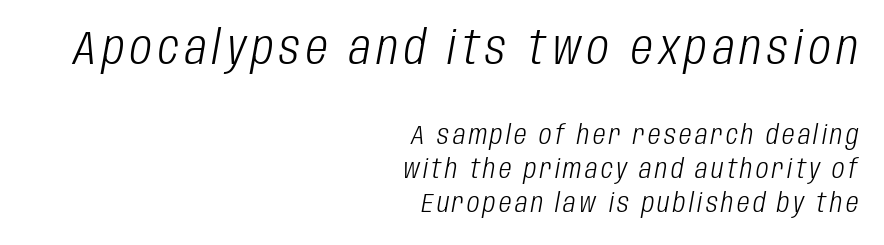
Does the copy run flush right? Yes — the right margin is perfectly even. These lines were composed using italics. The first block has been scaled up relative to the second. Beneath every word, the page is bare.
